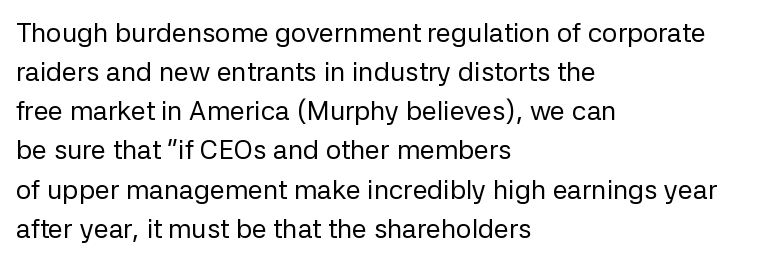
The image shows 27 px text type, upright; set left-aligned, normal line spacing (1.45x), normal letter spacing, not underlined.
